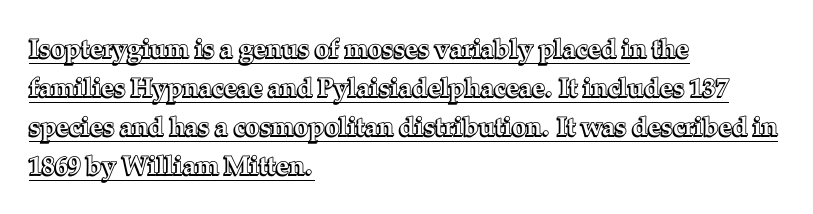
Visually the block forms a straight wall on the left and a jagged coastline on the right. Leading: standard. Is the letter spacing exaggerated? No — it looks like the ordinary default. These lines were composed using upright roman letters.
